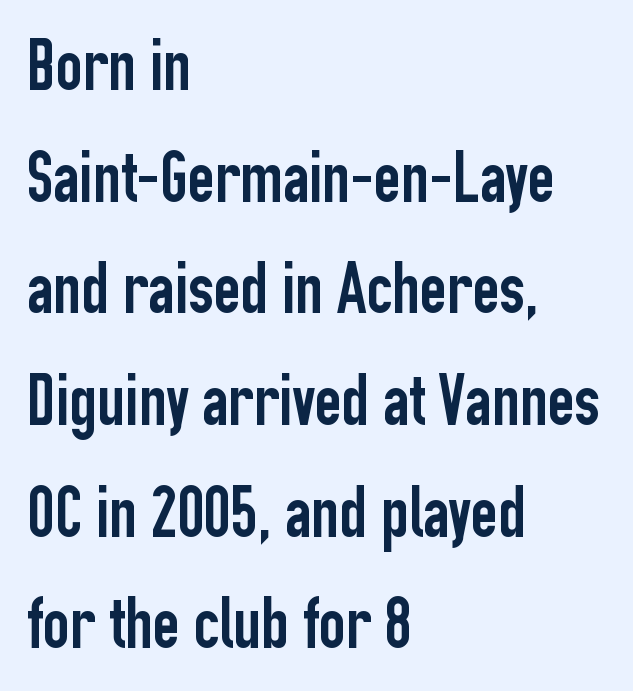
Q: Is the text italic (slanted)? A: No, it is upright.
Q: Is the typeface a serif or a sans-serif typeface? A: Sans-serif.
Q: Is the text underlined? A: No.
Q: How is the paragraph aligned? A: Left-aligned.
Q: Is the spacing between letters normal or unusually wide? A: Normal.
Q: Is the spacing between lines tight, normal or loose? A: Normal.
Q: Width (condensed, normal, or wide)? A: Condensed.
Q: Stroke contrast? A: Low.
Q: x-height? A: Medium.
Q: Monospaced? A: No.
